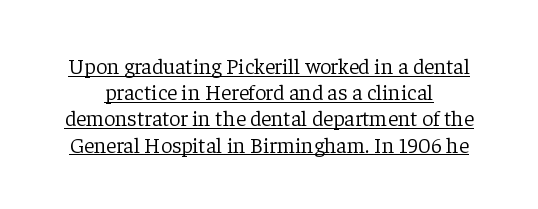
Stem width sits at or under what a default text font uses. What stands out about the letter spacing? Nothing — it is the standard amount. The typesetter has applied underlining to the passage shown. In terms of posture, this sample is upright.
